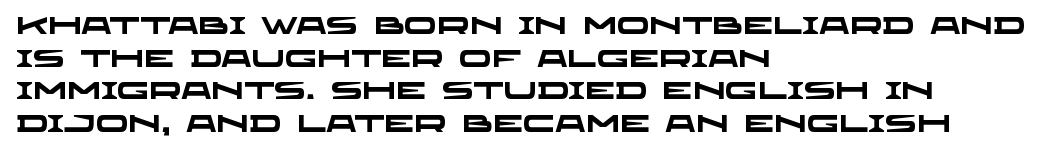
The image shows 24 px bold type; set left-aligned, normal line spacing (1.36x), normal letter spacing, not underlined.
